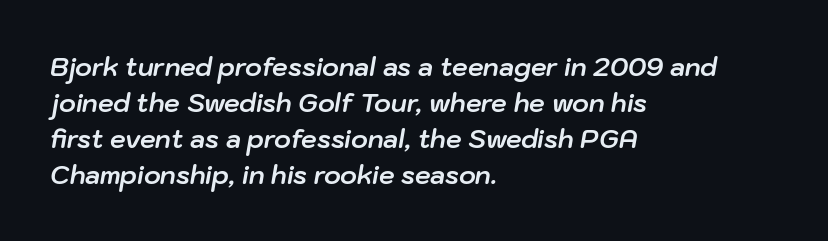
Regarding leading, the lines here are spaced in the standard way. The face used here has the dense, thick strokes of a bold. In terms of letterspacing, this is plain default setting. Check the space under the baseline: it is left empty.
